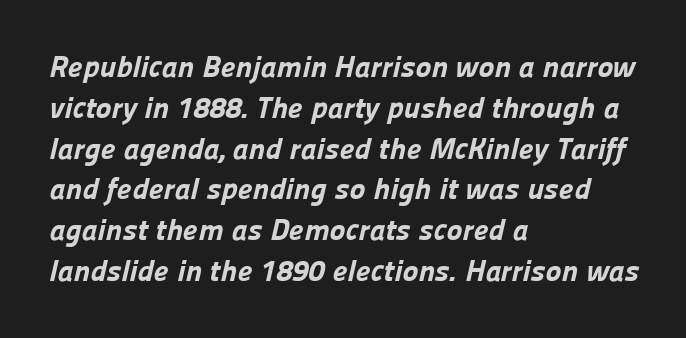
{"serif": "no", "bold": "yes", "weight": "bold", "width": "normal", "stroke_contrast": "low", "x_height": "medium", "monospaced": "no", "underline": "no", "align": "left", "line_spacing": "normal", "line_spacing_ratio": 1.36, "letter_spacing": "normal", "letter_spacing_em": 0.0, "glyph_px": 30}
